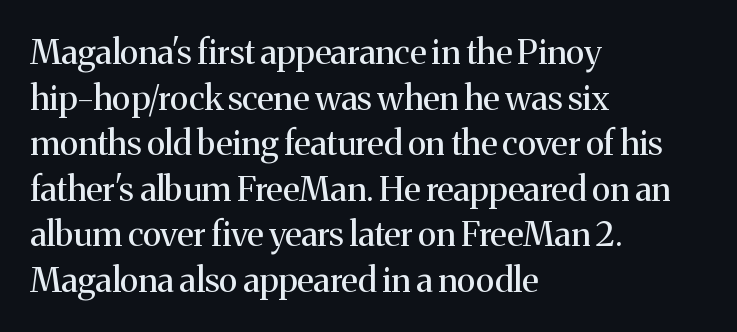
{"serif": "yes", "italic": "no", "bold": "no", "weight": "regular", "width": "normal", "stroke_contrast": "medium", "x_height": "medium", "monospaced": "no", "underline": "no", "align": "left", "line_spacing": "normal", "line_spacing_ratio": 1.34, "letter_spacing": "normal", "letter_spacing_em": 0.0, "glyph_px": 34}
